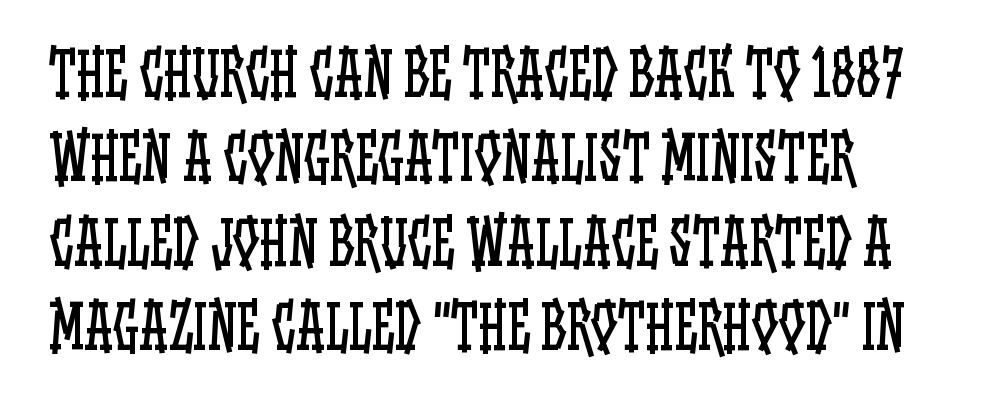
The strip under each line holds only bare page. Nobody touched the tracking dial on this one. Looks like regular typesetting: each glyph gets only the width it needs. The paragraph shown leans on its left margin.
